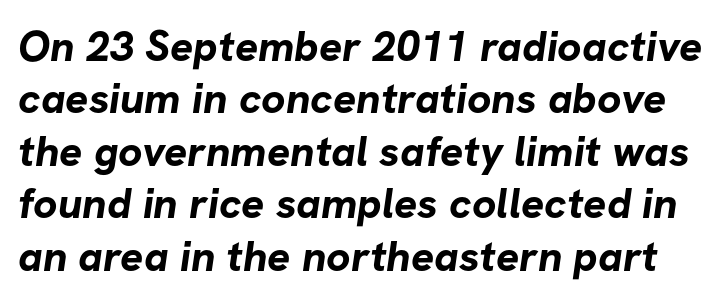
The rendering uses natural spacing where letterforms have individual widths. Grotesque or geometric, the face here clearly has no serifs. Has an underline been added? It has not. The horizontal fit of the characters is conventional and even. This is heavy type, rendered in bold.
